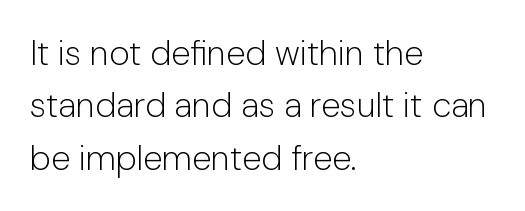
{"serif": "no", "italic": "no", "bold": "no", "weight": "light", "width": "normal", "stroke_contrast": "low", "x_height": "medium", "monospaced": "no", "underline": "no", "align": "left", "line_spacing": "normal", "line_spacing_ratio": 1.5, "letter_spacing": "normal", "letter_spacing_em": 0.0, "glyph_px": 35}
